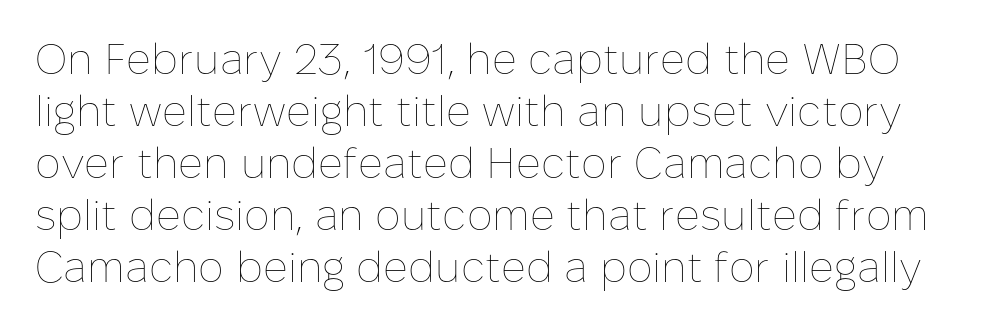
{"italic": "no", "bold": "no", "weight": "thin", "width": "normal", "stroke_contrast": "low", "x_height": "medium", "monospaced": "no", "underline": "no", "line_spacing_ratio": 1.21, "letter_spacing": "normal", "letter_spacing_em": 0.0, "glyph_px": 43}
